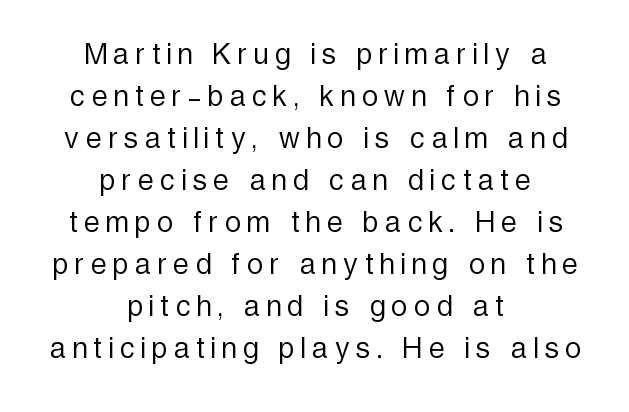
The image shows 35 px light, condensed sans-serif type, upright; set centered, line spacing 1.2x, unusually wide letter spacing (+0.2 em), not underlined; a medium x-height.
